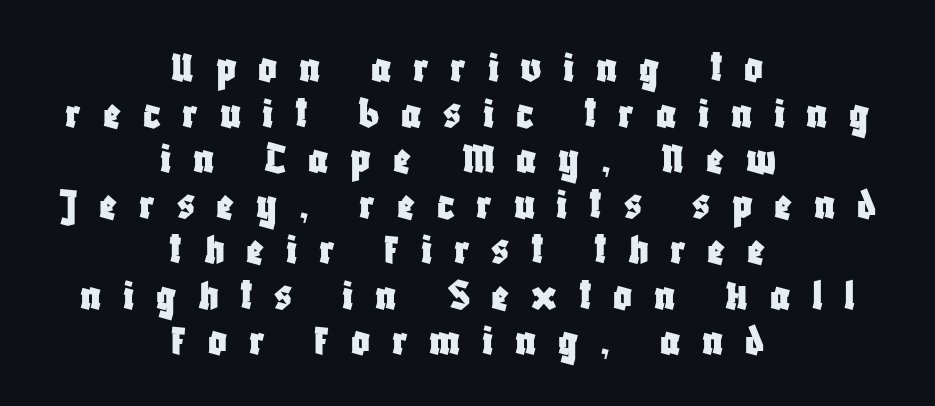
{"serif": "no", "italic": "no", "width": "condensed", "stroke_contrast": "low", "x_height": "large", "monospaced": "no", "underline": "no", "align": "center", "line_spacing": "tight", "line_spacing_ratio": 0.99, "letter_spacing": "wide", "letter_spacing_em": 0.47, "glyph_px": 46}
